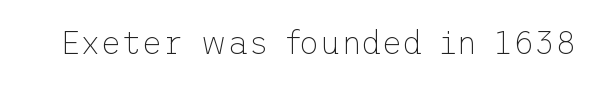
Q: Is the text bold? A: No.
Q: Is the text italic (slanted)? A: No, it is upright.
Q: Is the typeface a serif or a sans-serif typeface? A: Sans-serif.
Q: Is the text underlined? A: No.
Q: Is the spacing between letters normal or unusually wide? A: Normal.
Q: Width (condensed, normal, or wide)? A: Normal.
Q: Stroke contrast? A: Low.
Q: x-height? A: Medium.
